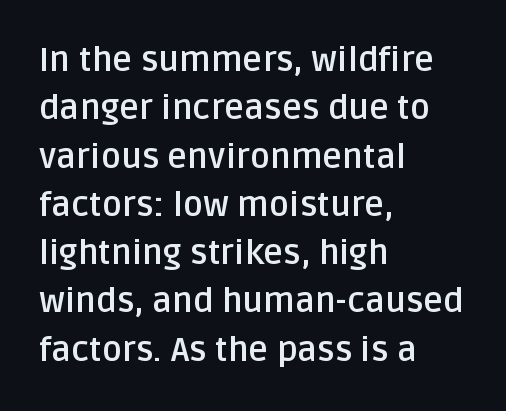
Observe the absence of serifs on each vertical stroke in this sample. Does the weight exceed regular? Yes, all the way to bold. Spacing verdict: proportional, widths tailored to each character. Quick note: not italic, upright.
